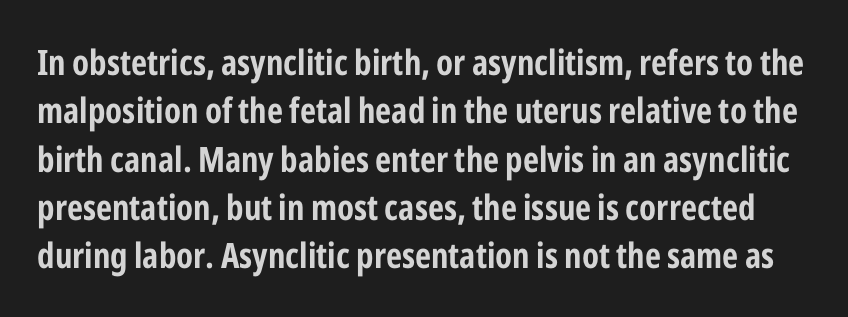
Q: Is the text bold? A: Yes.
Q: Is the text italic (slanted)? A: No, it is upright.
Q: Is the typeface a serif or a sans-serif typeface? A: Sans-serif.
Q: Is the text underlined? A: No.
Q: Is the spacing between letters normal or unusually wide? A: Normal.
Q: Is the spacing between lines tight, normal or loose? A: Normal.
Q: Width (condensed, normal, or wide)? A: Condensed.
Q: Stroke contrast? A: Low.
Q: x-height? A: Medium.
Q: Monospaced? A: No.
